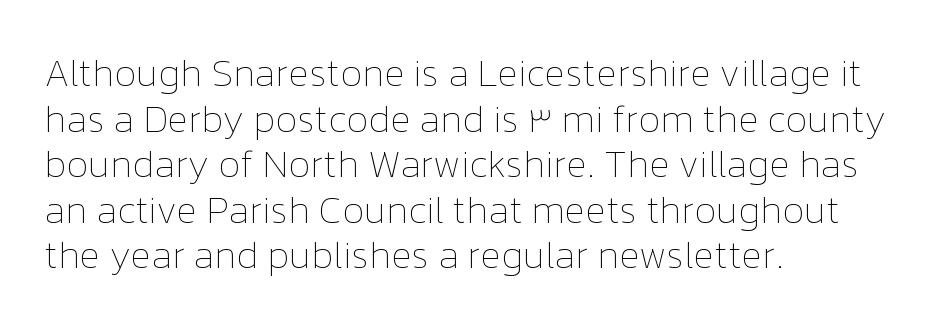
Q: Is the text bold? A: No.
Q: Is the text italic (slanted)? A: No, it is upright.
Q: Is the text underlined? A: No.
Q: How is the paragraph aligned? A: Left-aligned.
Q: Is the spacing between letters normal or unusually wide? A: Normal.
Q: Width (condensed, normal, or wide)? A: Normal.
Q: Stroke contrast? A: Low.
Q: x-height? A: Medium.
Q: Monospaced? A: No.
